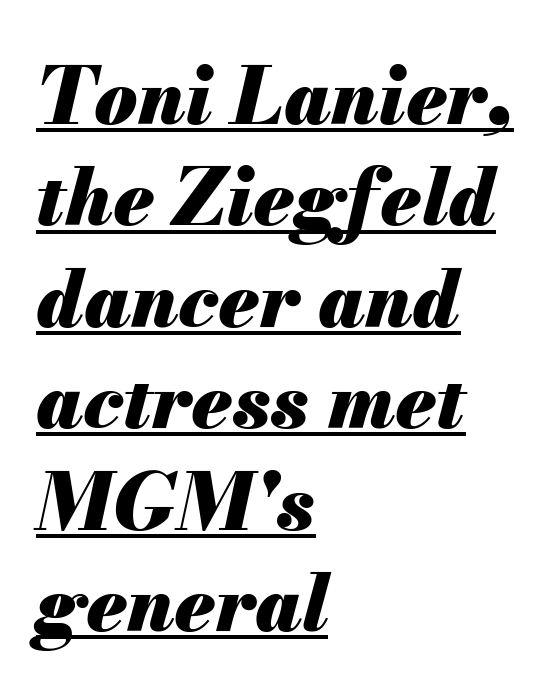
Do the characters align in a grid? No, the font is proportional. All the whitespace from short lines collects on the right. Characters are canted at an angle relative to the baseline's perpendicular. As a designer I'd log this as weight 700, bold.
